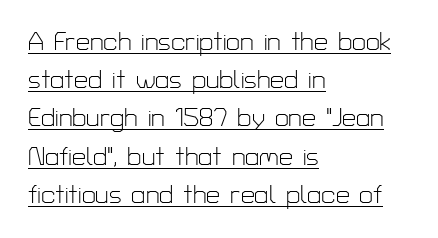
The image shows 25 px text type, upright; set left-aligned, normal line spacing (1.53x), normal letter spacing, underlined.
